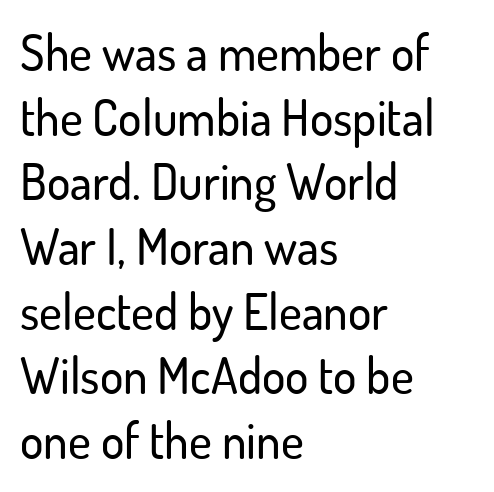
The image shows 49 px sans-serif type, upright; set left-aligned, normal line spacing (1.32x), normal letter spacing, not underlined; low stroke contrast and a small x-height.
